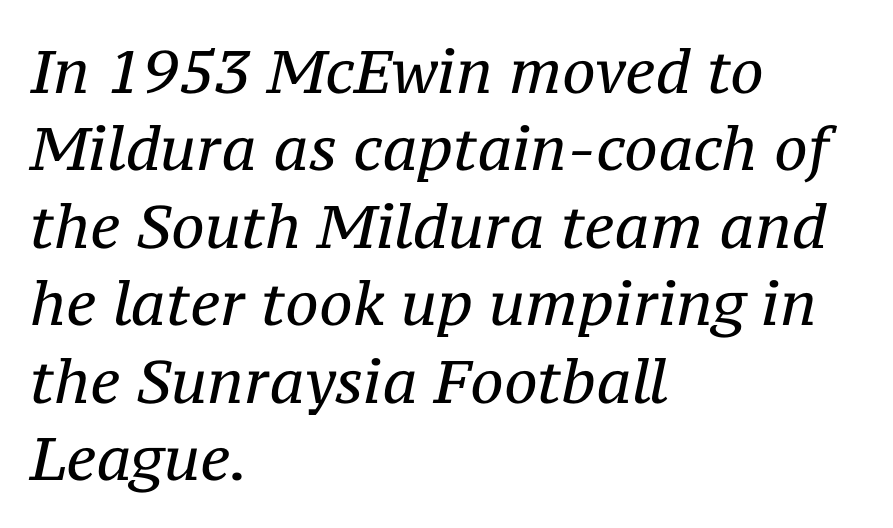
{"serif": "yes", "italic": "yes", "lean": "right", "slant_degrees": 12, "bold": "no", "weight": "regular", "width": "normal", "stroke_contrast": "medium", "x_height": "medium", "monospaced": "no", "underline": "no", "align": "left", "line_spacing": "normal", "line_spacing_ratio": 1.29, "letter_spacing": "normal", "letter_spacing_em": 0.0, "glyph_px": 60}
